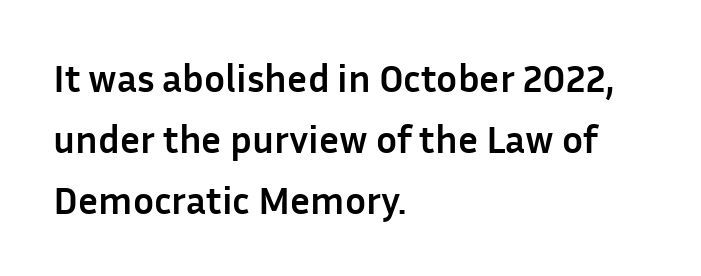
The image shows 39 px semibold sans-serif type, upright; set left-aligned, normal line spacing (1.56x), normal letter spacing, not underlined; low stroke contrast and a medium x-height.
